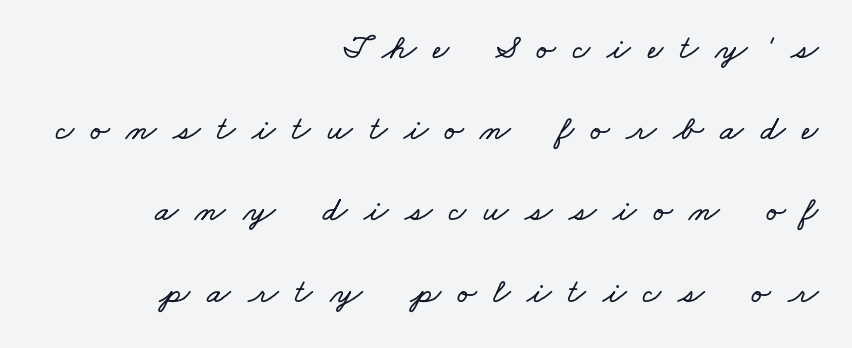
{"width": "wide", "stroke_contrast": "low", "x_height": "small", "monospaced": "no", "underline": "no", "align": "right", "line_spacing": "loose", "line_spacing_ratio": 2.32, "letter_spacing": "wide", "letter_spacing_em": 0.48, "glyph_px": 35}
